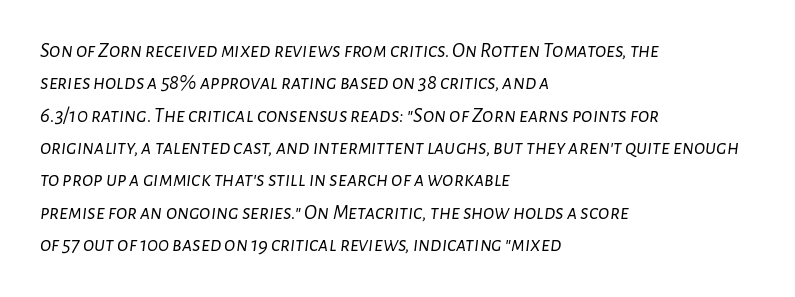
{"italic": "yes", "lean": "right", "slant_degrees": 7, "bold": "no", "underline": "no", "align": "left", "line_spacing": "normal", "line_spacing_ratio": 1.54, "letter_spacing": "normal", "letter_spacing_em": 0.0, "glyph_px": 21}
